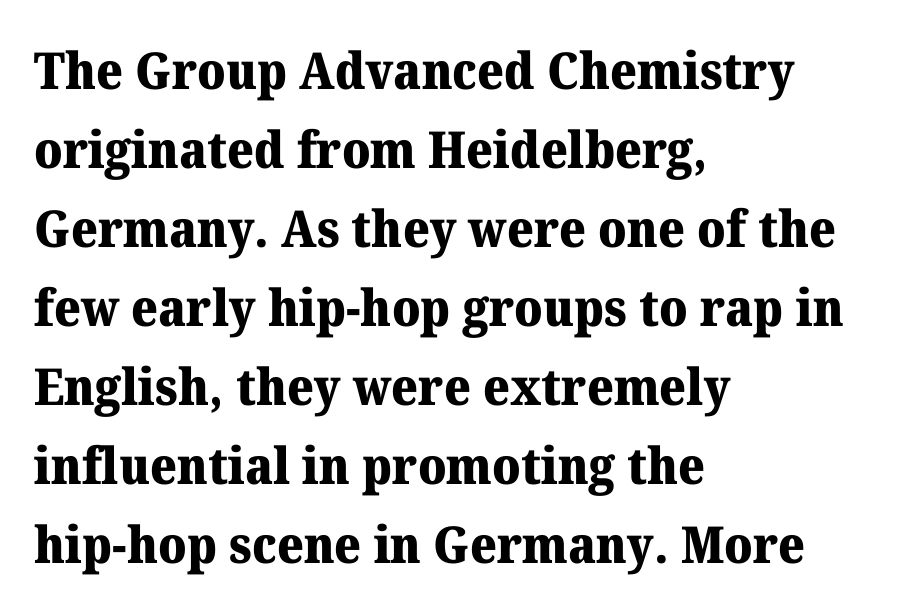
Decoration check: the copy has no underline. Nothing unusual about the tracking: characters are spaced as the font intends. Varying glyph widths throughout — classic text-font behaviour. Layout note: lines flush left. Stroke terminals: seriffed. The characters look thick and weighty, a clear bold.
